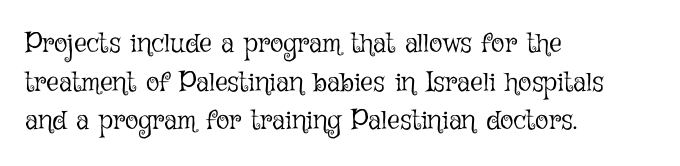
Q: Is the text bold? A: No.
Q: Is the text italic (slanted)? A: No, it is upright.
Q: Is the text underlined? A: No.
Q: How is the paragraph aligned? A: Left-aligned.
Q: Is the spacing between letters normal or unusually wide? A: Normal.
Q: Is the spacing between lines tight, normal or loose? A: Normal.
Q: Width (condensed, normal, or wide)? A: Normal.
Q: Stroke contrast? A: Low.
Q: x-height? A: Medium.
Q: Monospaced? A: No.
